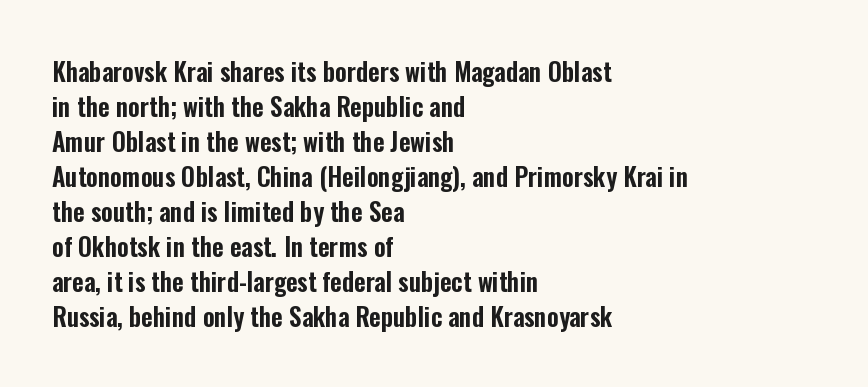
Q: Is the text italic (slanted)? A: No, it is upright.
Q: Is the text underlined? A: No.
Q: How is the paragraph aligned? A: Left-aligned.
Q: Is the spacing between letters normal or unusually wide? A: Normal.
Q: Is the spacing between lines tight, normal or loose? A: Normal.
